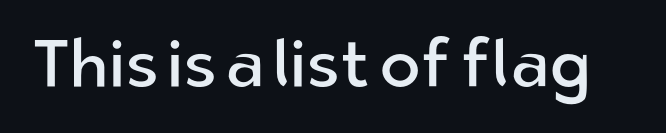
The image shows 68 px regular-weight sans-serif type, upright; set normal letter spacing, not underlined; low stroke contrast and a medium x-height.
